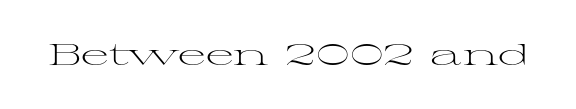
The image shows 30 px light, wide serif type, upright; set normal letter spacing, not underlined; medium stroke contrast and a medium x-height.
